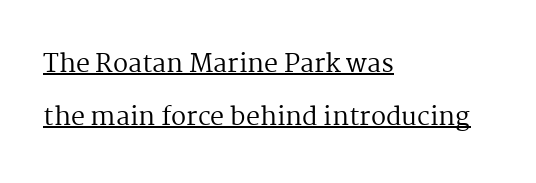
The image shows 25 px text type, upright; set left-aligned, loose line spacing (2.11x), normal letter spacing, underlined.
